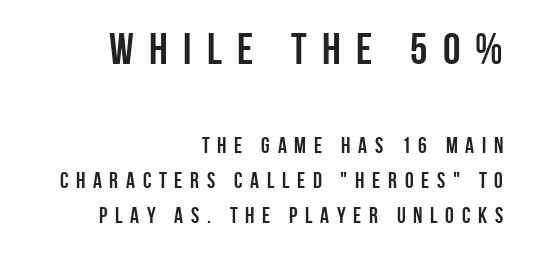
Looks like regular typesetting: each glyph gets only the width it needs. The string is rendered with underlining switched off. Bigger letters appear in the top chunk; the bottom chunk is reduced. The passage shown stacks its lines at a standard gap. If you drew a line through each stem, it would be perfectly vertical. Horizontal alignment here is rightward, an uncommon choice for prose.
